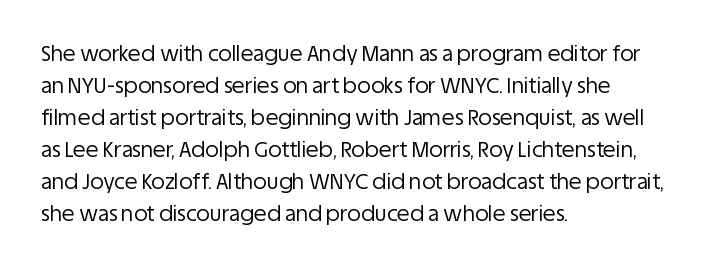
Q: Is the text bold? A: No.
Q: Is the text italic (slanted)? A: No, it is upright.
Q: Is the text underlined? A: No.
Q: How is the paragraph aligned? A: Left-aligned.
Q: Is the spacing between letters normal or unusually wide? A: Normal.
Q: Is the spacing between lines tight, normal or loose? A: Normal.
